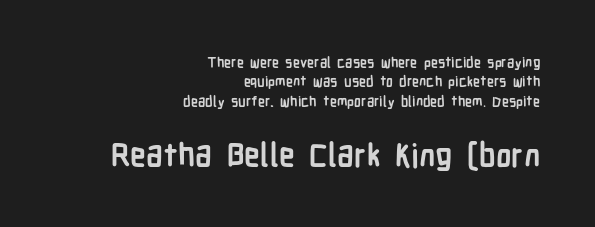
{"serif": "no", "italic": "no", "bold": "yes", "weight": "semibold", "width": "condensed", "stroke_contrast": "low", "x_height": "medium", "monospaced": "no", "underline": "no", "align": "right", "line_spacing": "normal", "line_spacing_ratio": 1.39, "letter_spacing": "normal", "letter_spacing_em": 0.0, "larger_block": "second", "size_ratio": 2.29, "glyph_px": 32}
